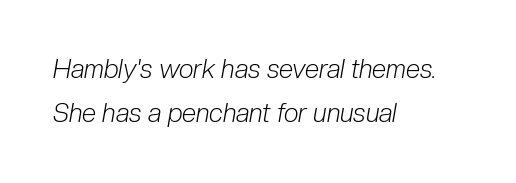
Caption: multi-line text, flush left, ragged right. The passage shown is not underscored anywhere. Designer's note — italics engaged. These glyphs show unthickened strokes, regular width or finer.
